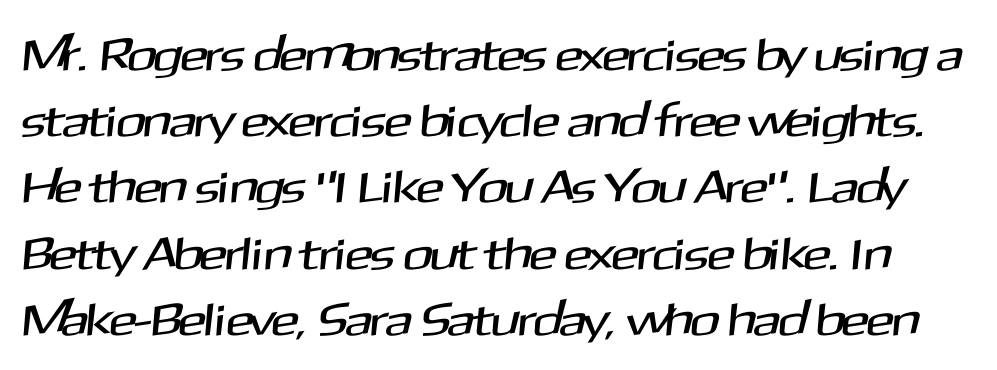
Q: Is the typeface a serif or a sans-serif typeface? A: Sans-serif.
Q: Is the text underlined? A: No.
Q: Is the spacing between letters normal or unusually wide? A: Normal.
Q: Is the spacing between lines tight, normal or loose? A: Normal.
Q: Width (condensed, normal, or wide)? A: Normal.
Q: Stroke contrast? A: Medium.
Q: x-height? A: Medium.
Q: Monospaced? A: No.
